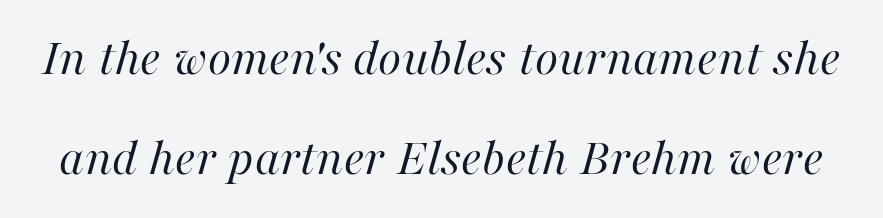
{"italic": "yes", "lean": "right", "slant_degrees": 16, "bold": "no", "weight": "regular", "width": "normal", "stroke_contrast": "high", "x_height": "medium", "monospaced": "no", "underline": "no", "line_spacing_ratio": 1.86, "letter_spacing": "normal", "letter_spacing_em": 0.0, "glyph_px": 54}
